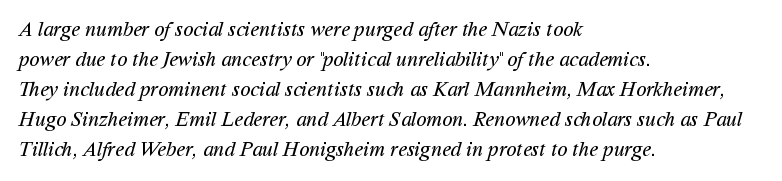
{"bold": "no", "underline": "no", "align": "left", "line_spacing": "normal", "line_spacing_ratio": 1.43, "letter_spacing": "normal", "letter_spacing_em": 0.0, "glyph_px": 21}
